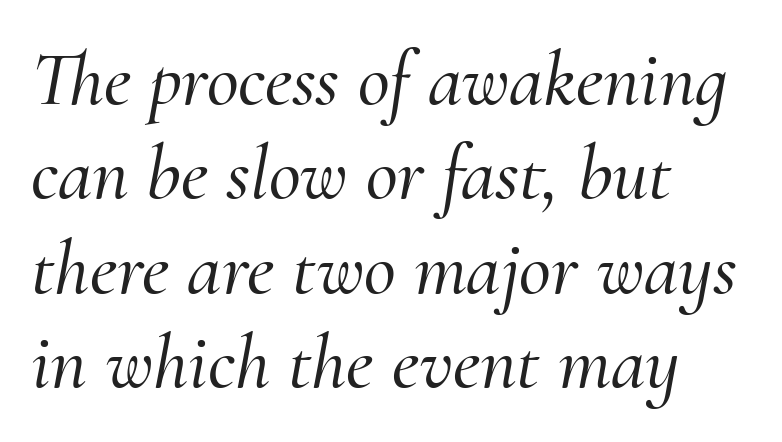
{"serif": "yes", "italic": "yes", "lean": "right", "slant_degrees": 10, "width": "normal", "stroke_contrast": "medium", "x_height": "small", "monospaced": "no", "underline": "no", "align": "left", "line_spacing_ratio": 1.21, "letter_spacing": "normal", "letter_spacing_em": 0.0, "glyph_px": 78}
